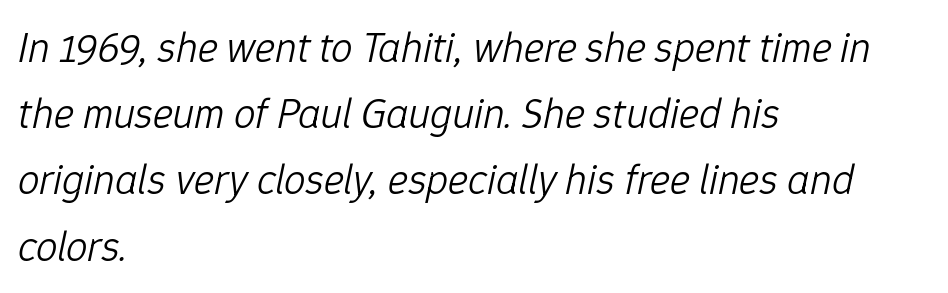
The passage shown stacks its lines at a standard gap. Layout note: lines flush left. Looks like regular typesetting: each glyph gets only the width it needs. Italic? Definitely — the glyphs are oblique.
